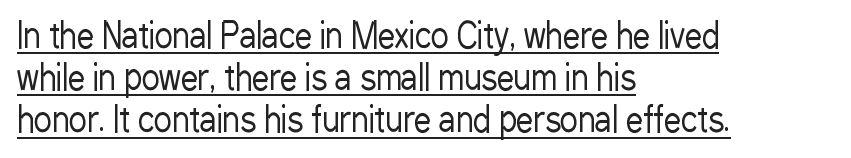
Ink coverage per letter is moderate at most. You could not count columns in this text — the font is proportionally spaced. This is the regular roman posture of the typeface. Teacher's note: observe the even left margin — that is flush-left alignment.
